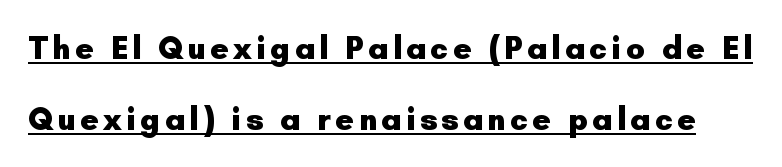
Is this a fixed-width face? No — the glyphs have proportional, varying widths. On the weight axis this lands at bold, roughly 700. Type style note: lacks serifs. Baseline-to-baseline distance is far greater than the letter height. Check the space under the baseline: a stroke is drawn there. Posture: straight, roman, zero tilt.
